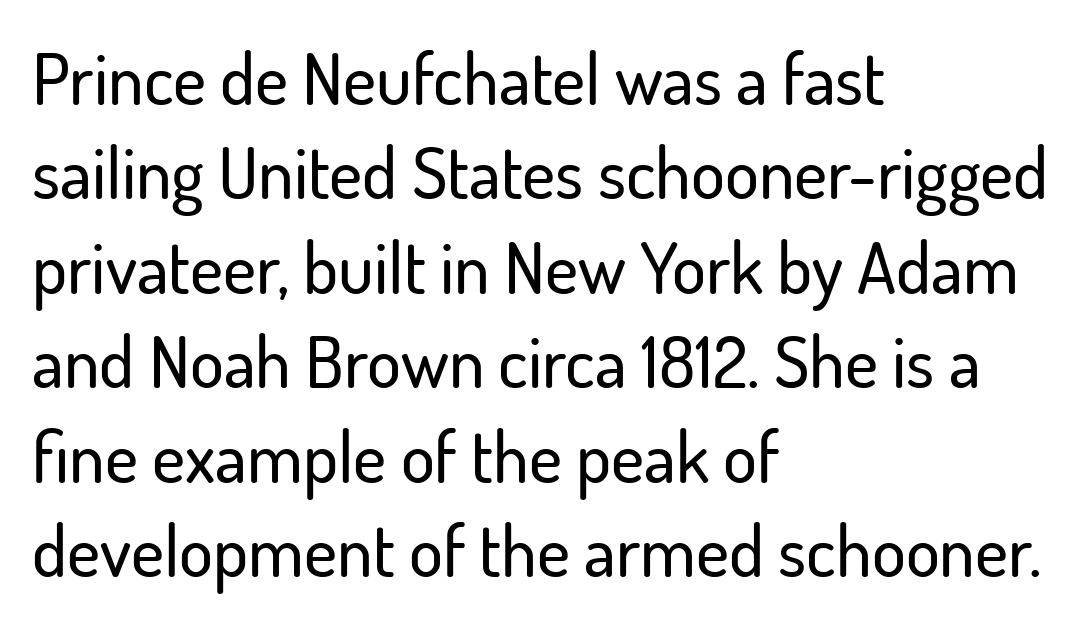
{"serif": "no", "italic": "no", "width": "normal", "stroke_contrast": "low", "x_height": "small", "monospaced": "no", "underline": "no", "align": "left", "line_spacing": "normal", "line_spacing_ratio": 1.33, "letter_spacing": "normal", "letter_spacing_em": 0.0, "glyph_px": 71}
